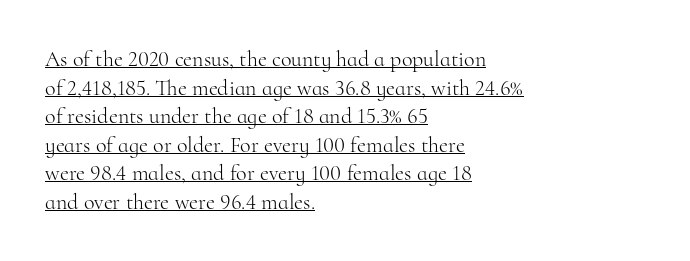
Students, observe the line beneath the letters — that is underlining. Line starts are locked; line ends wander. The vertical gap from one line to the next is medium. The lettering holds an erect, upright posture throughout. The passage shown has conventional tracking throughout. The letters look calm and open, with moderate or lighter stems.
